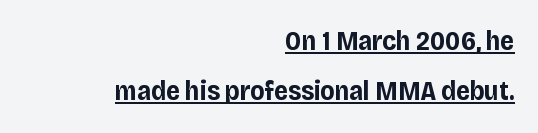
Q: Is the text bold? A: Yes.
Q: Is the text italic (slanted)? A: No, it is upright.
Q: Is the text underlined? A: Yes.
Q: How is the paragraph aligned? A: Right-aligned.
Q: Is the spacing between letters normal or unusually wide? A: Normal.
